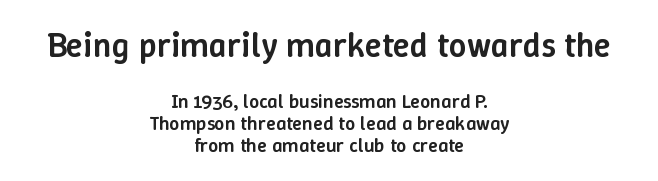
Q: Is the text bold? A: Semi-bold.
Q: Is the text italic (slanted)? A: No, it is upright.
Q: Is the text underlined? A: No.
Q: How is the paragraph aligned? A: Centered.
Q: Is the spacing between letters normal or unusually wide? A: Normal.
Q: Is the spacing between lines tight, normal or loose? A: Tight.
Q: Which block of text is set in a larger size, the first (top) or the second (bottom)? A: The first (top) one.
Q: Width (condensed, normal, or wide)? A: Normal.
Q: Stroke contrast? A: Low.
Q: x-height? A: Medium.
Q: Monospaced? A: No.
